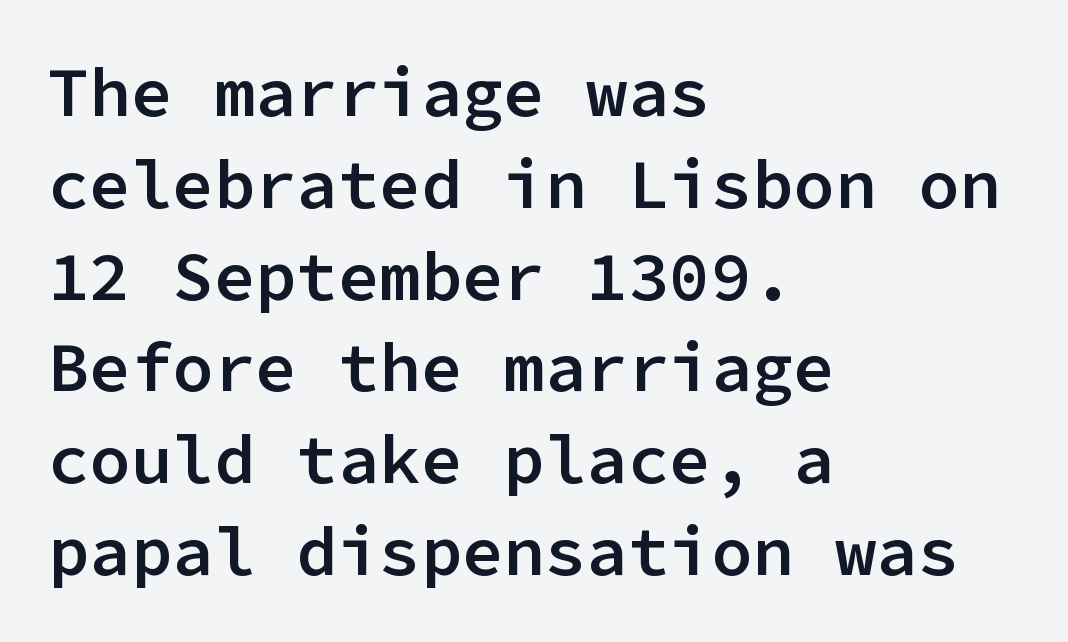
The image shows 69 px semibold sans-serif type, upright, monospaced; set left-aligned, normal line spacing (1.33x), normal letter spacing, not underlined; low stroke contrast and a medium x-height.
